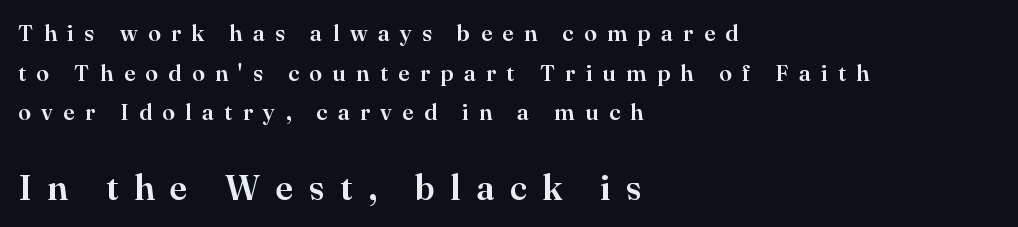
Q: Is the text italic (slanted)? A: No, it is upright.
Q: Is the typeface a serif or a sans-serif typeface? A: Serif.
Q: Is the text underlined? A: No.
Q: How is the paragraph aligned? A: Left-aligned.
Q: Is the spacing between letters normal or unusually wide? A: Unusually wide.
Q: Which block of text is set in a larger size, the first (top) or the second (bottom)? A: The second (bottom) one.
Q: Width (condensed, normal, or wide)? A: Normal.
Q: Stroke contrast? A: High.
Q: x-height? A: Small.
Q: Monospaced? A: No.
